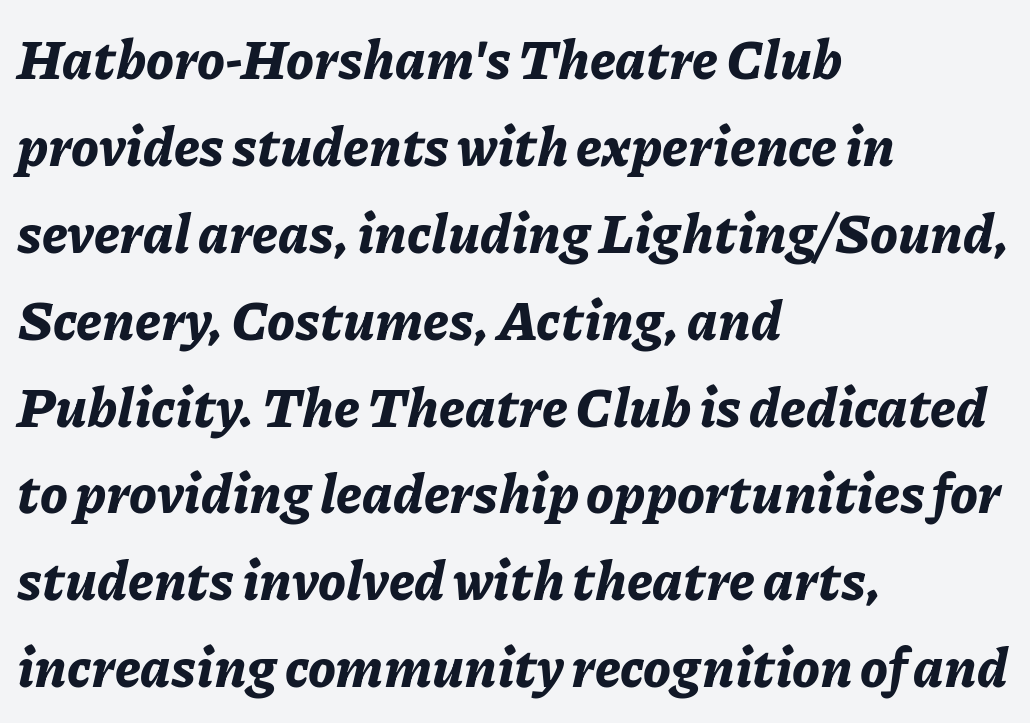
The image shows 55 px bold type, italic (leaning right); set left-aligned, normal line spacing (1.58x), normal letter spacing, not underlined; low stroke contrast and a medium x-height.
